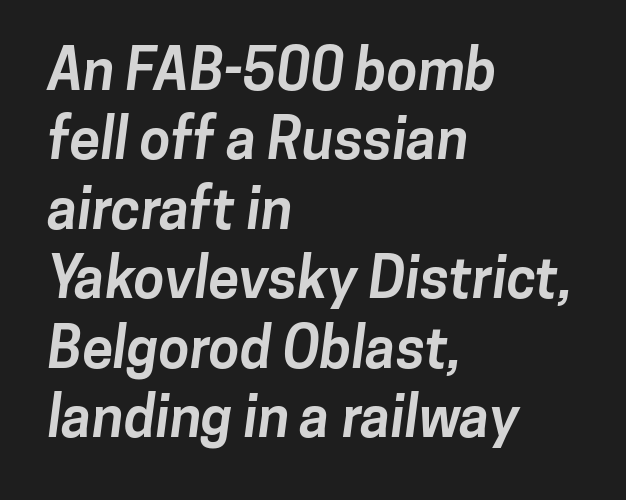
The image shows 56 px bold sans-serif type; set left-aligned, line spacing 1.24x, normal letter spacing, not underlined; low stroke contrast and a medium x-height.
